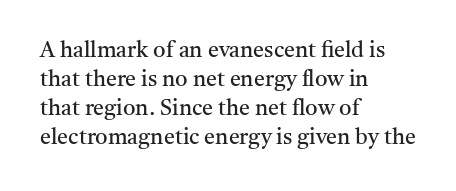
The image shows 22 px text type, upright; set left-aligned, normal line spacing (1.32x), normal letter spacing, not underlined.
